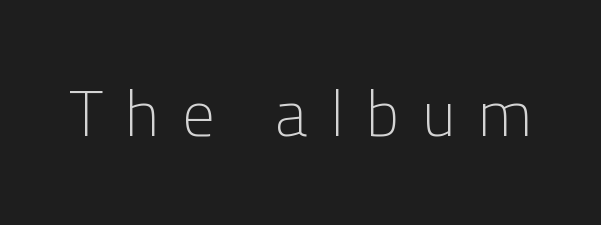
The image shows 65 px light sans-serif type, upright; set unusually wide letter spacing (+0.35 em), not underlined; low stroke contrast and a medium x-height.
